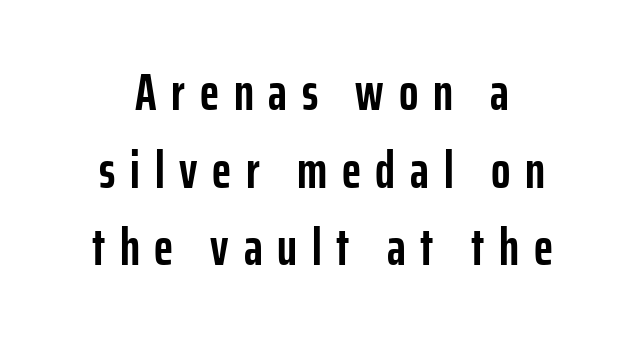
The rendering uses a moderate line-height, typical for paragraphs. Unlike a traditional serif, this face leaves its strokes unadorned. Each letter keeps its own natural width here, so spacing adapts to shape. Do the letters lean? They stand straight.
